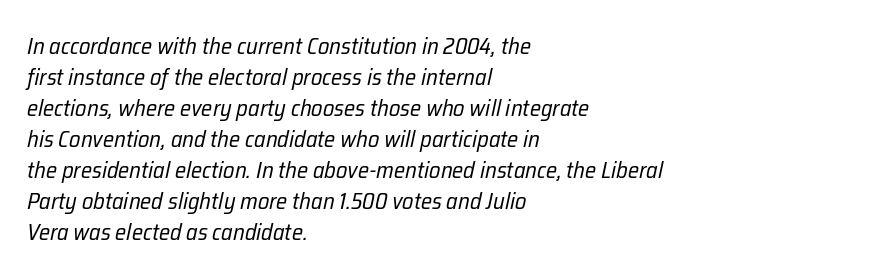
Teacher's note: observe the even left margin — that is flush-left alignment. Evenly set lines give the paragraph a standard silhouette. Check under the words: just untouched page. The weight tops out at a normal text grade. Tracking here is standard; glyphs follow each other at the usual distance.
